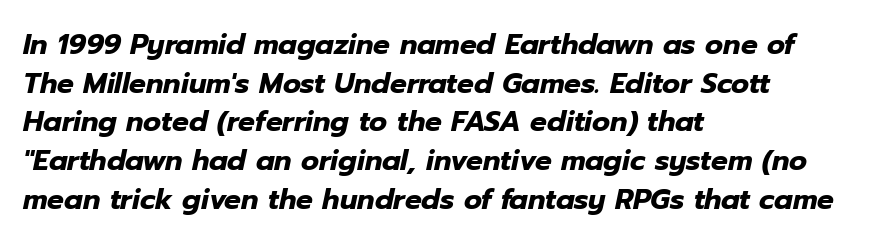
{"italic": "yes", "lean": "right", "slant_degrees": 12, "bold": "yes", "weight": "heavy", "width": "normal", "stroke_contrast": "low", "x_height": "medium", "monospaced": "no", "underline": "no", "align": "left", "line_spacing": "normal", "line_spacing_ratio": 1.38, "letter_spacing": "normal", "letter_spacing_em": 0.0, "glyph_px": 28}
